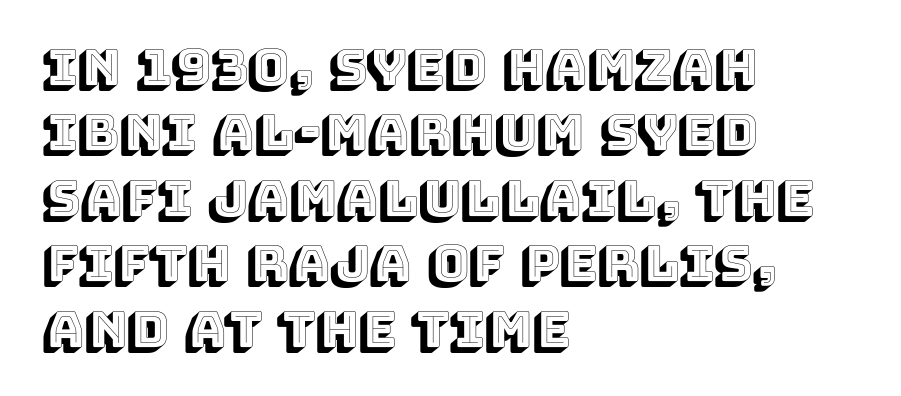
Ordinary non-slanted type is in use. A typesetter would call this zero additional tracking. The glyphs are unaccompanied by any horizontal stroke below them. A classic flush-left, rag-right setting is used for this passage. How would I describe the line gaps? Plain and ordinary.
